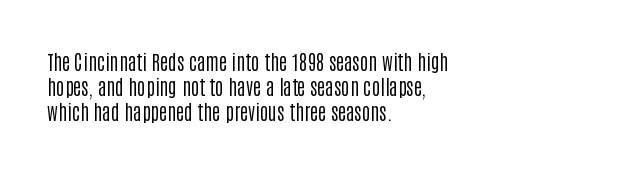
Q: Is the text bold? A: No.
Q: Is the text italic (slanted)? A: No, it is upright.
Q: Is the text underlined? A: No.
Q: How is the paragraph aligned? A: Left-aligned.
Q: Is the spacing between letters normal or unusually wide? A: Normal.
